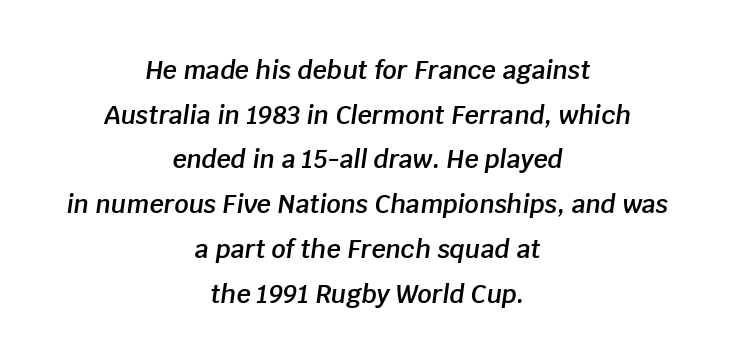
The image shows 25 px text type, italic (leaning right); set centered, line spacing 1.79x, normal letter spacing, not underlined.
